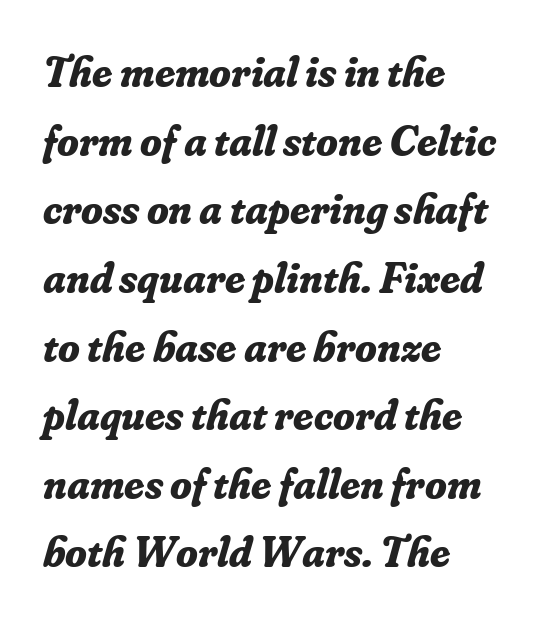
Notice how the passage keeps a crisp vertical edge on the left only. Check the space under the baseline: it is left empty. Tracking here is standard; glyphs follow each other at the usual distance. Heft: maximum for text — a bold.
